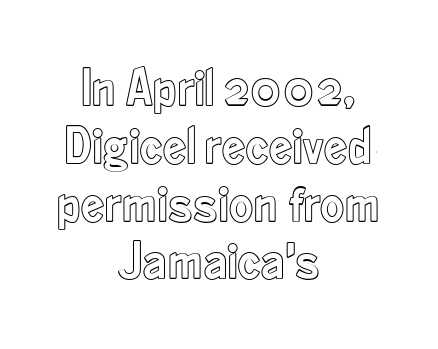
The image shows 53 px condensed type, upright; set centered, tight line spacing (1.09x), normal letter spacing, not underlined; a small x-height.
